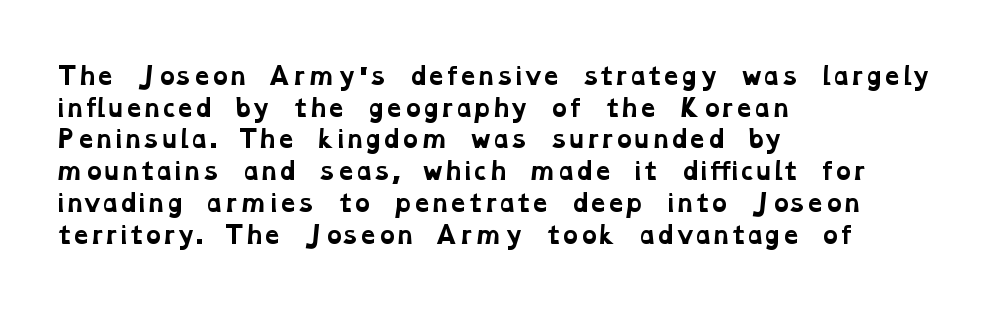
{"bold": "yes", "underline": "no", "align": "left", "line_spacing": "normal", "line_spacing_ratio": 1.38, "letter_spacing": "normal", "letter_spacing_em": 0.0, "glyph_px": 23}
